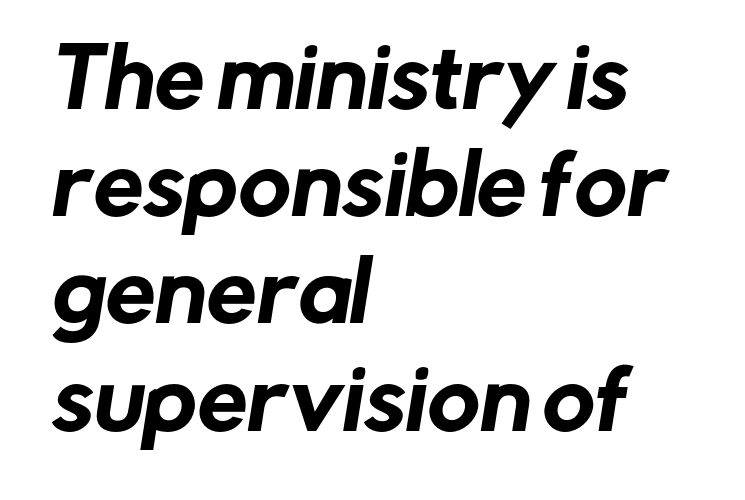
The image shows 80 px sans-serif type; set left-aligned, normal line spacing (1.34x), normal letter spacing, not underlined; low stroke contrast and a medium x-height.
